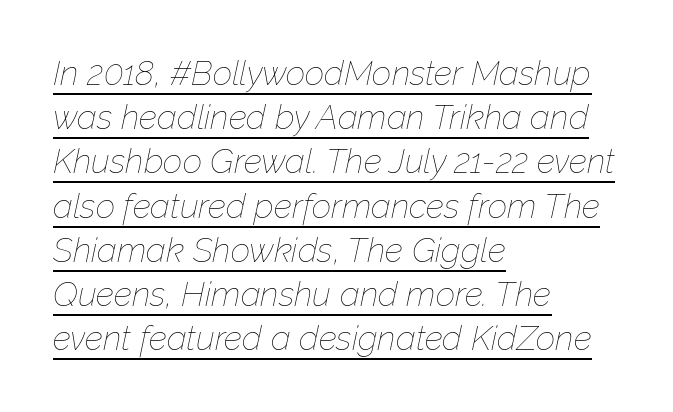
Q: Is the text bold? A: No.
Q: Is the text italic (slanted)? A: Yes, it leans right by about 12 degrees.
Q: Is the text underlined? A: Yes.
Q: How is the paragraph aligned? A: Left-aligned.
Q: Is the spacing between letters normal or unusually wide? A: Normal.
Q: Is the spacing between lines tight, normal or loose? A: Normal.
Q: Width (condensed, normal, or wide)? A: Normal.
Q: Stroke contrast? A: Low.
Q: x-height? A: Medium.
Q: Monospaced? A: No.
